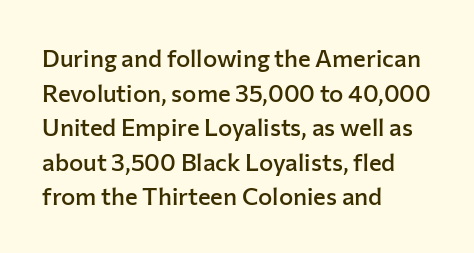
{"italic": "no", "bold": "semi", "underline": "no", "align": "left", "line_spacing": "normal", "line_spacing_ratio": 1.44, "letter_spacing": "normal", "letter_spacing_em": 0.0, "glyph_px": 24}
